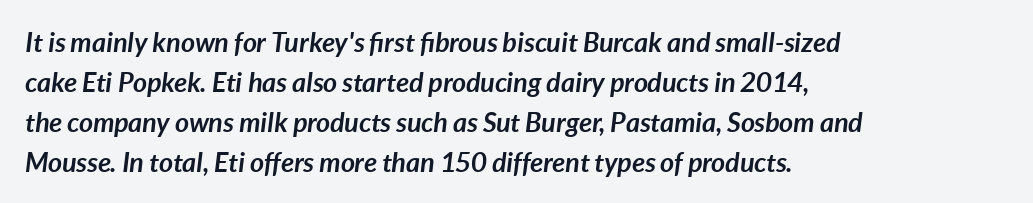
Notice how descenders clear the ascenders below comfortably — that's standard leading. Clear beneath every line of the passage. A full-strength bold gives these letters their thick strokes. Is the type slanted? Yes — the strokes lean at a clear angle. This rendering leaves character spacing at its baseline value. Where is the straight margin? On the left.
